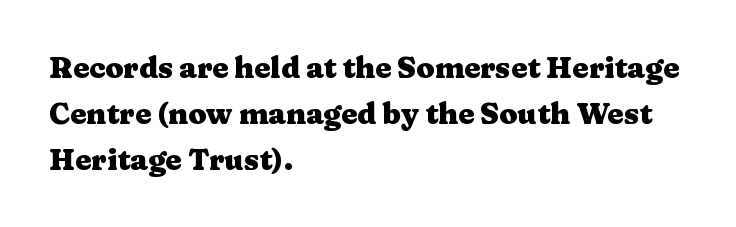
{"serif": "yes", "italic": "no", "bold": "yes", "weight": "heavy", "width": "wide", "stroke_contrast": "medium", "x_height": "medium", "monospaced": "no", "underline": "no", "align": "left", "line_spacing": "normal", "line_spacing_ratio": 1.58, "letter_spacing": "normal", "letter_spacing_em": 0.0, "glyph_px": 29}
